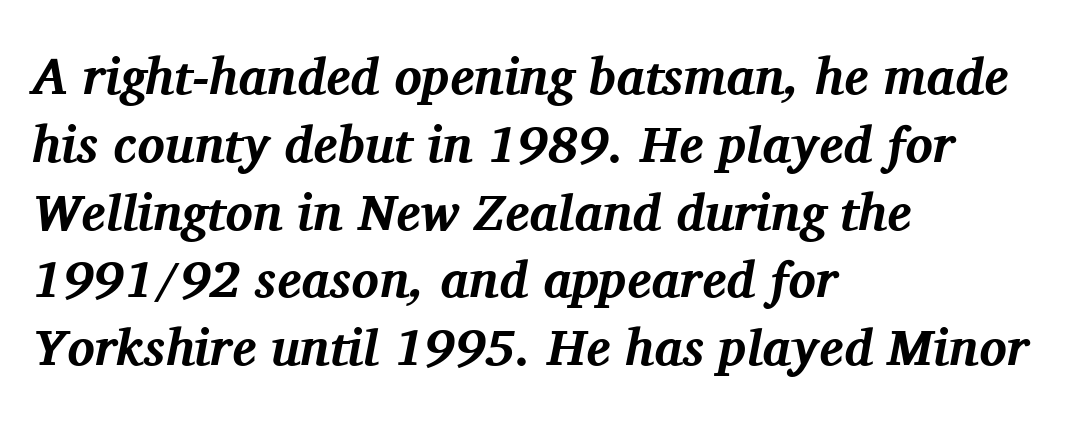
Q: Is the text bold? A: Yes.
Q: Is the text italic (slanted)? A: Yes, it leans right by about 11 degrees.
Q: Is the typeface a serif or a sans-serif typeface? A: Serif.
Q: Is the text underlined? A: No.
Q: How is the paragraph aligned? A: Left-aligned.
Q: Is the spacing between letters normal or unusually wide? A: Normal.
Q: Is the spacing between lines tight, normal or loose? A: Normal.
Q: Width (condensed, normal, or wide)? A: Normal.
Q: Stroke contrast? A: Medium.
Q: x-height? A: Medium.
Q: Monospaced? A: No.
